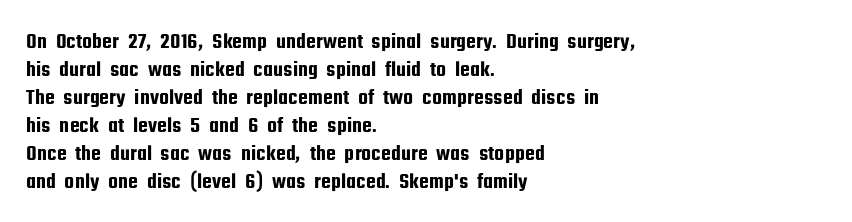
The image shows 22 px text type, upright; set left-aligned, normal line spacing (1.27x), normal letter spacing, not underlined.
